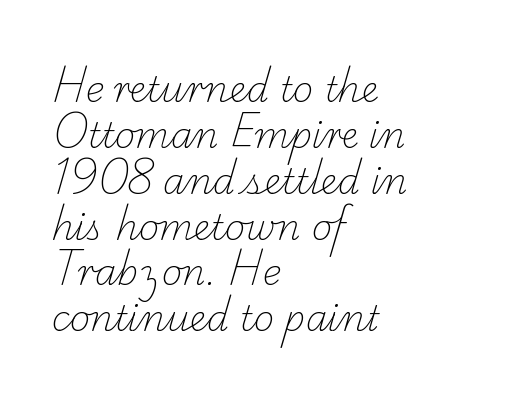
{"serif": "yes", "bold": "no", "weight": "light", "width": "normal", "stroke_contrast": "low", "x_height": "small", "monospaced": "no", "underline": "no", "align": "left", "line_spacing": "normal", "line_spacing_ratio": 1.31, "letter_spacing": "normal", "letter_spacing_em": 0.0, "glyph_px": 35}
